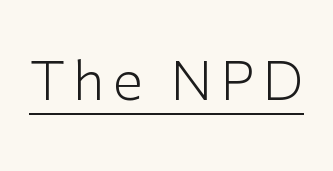
Type style note: lacks serifs. Ordinary non-slanted type is in use. Compared with undecorated copy, this sample adds a rule below the words. The passage shown is not bold in any degree. The letters advance in unequal steps, a hallmark of proportional type.
